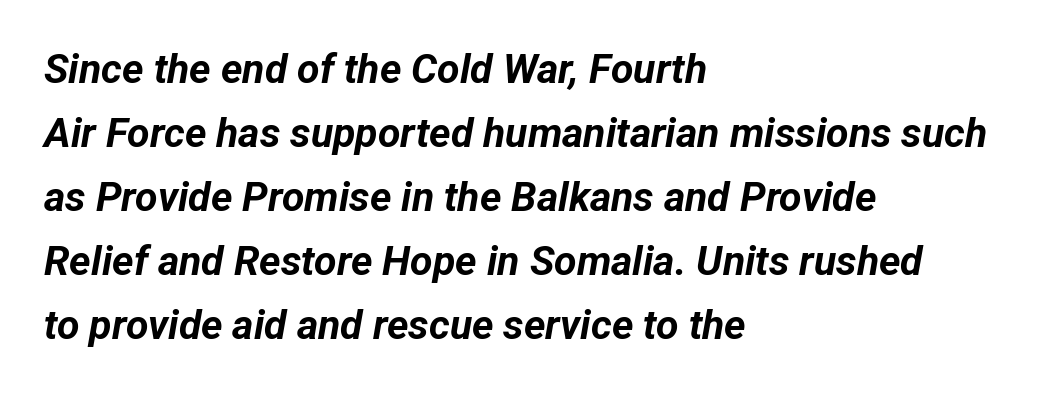
Compared with typical body copy, the letter spacing here is the same. Would a proofreader flag this as italicized? Yes. Horizontal alignment here is leftward, the default for most running prose. The passage shown is typed in a proportional face where columns would drift. Weight check: bold — yes, fully. The space directly below the letters is spotless.
